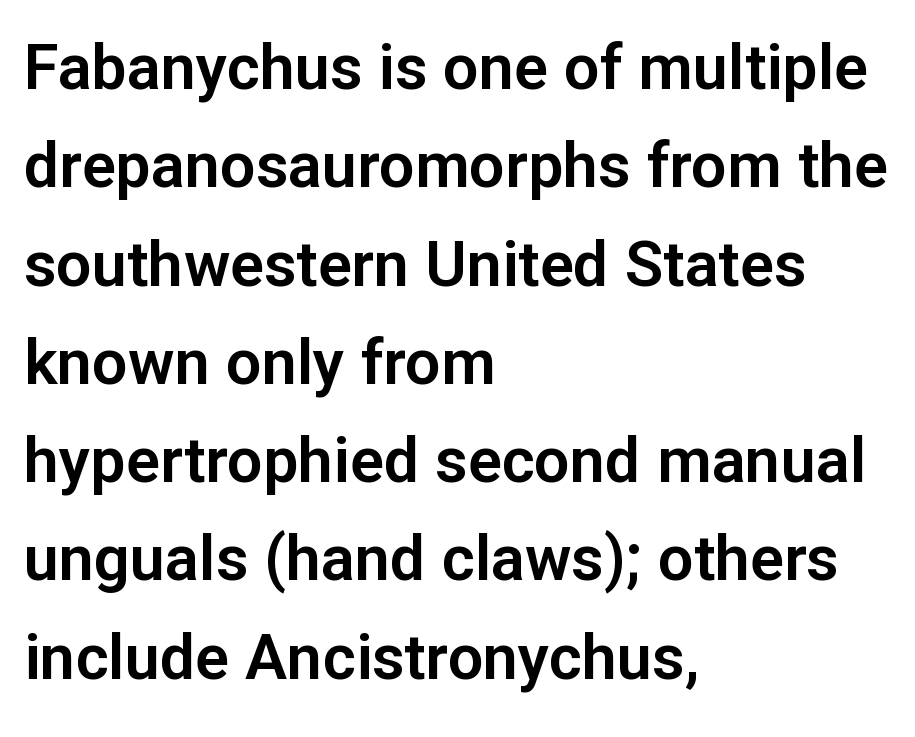
{"serif": "no", "italic": "no", "width": "normal", "stroke_contrast": "low", "x_height": "medium", "monospaced": "no", "underline": "no", "align": "left", "line_spacing": "normal", "line_spacing_ratio": 1.56, "letter_spacing": "normal", "letter_spacing_em": 0.0, "glyph_px": 63}
